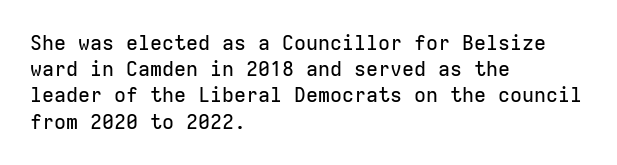
Rows of type keep a routine distance in the vertical direction. Designer's note — italics off, roman on. These lines stack with their left ends in a neat column. You could call the tracking neutral — neither tight nor loose. Each row of text sits above clean, open space.
